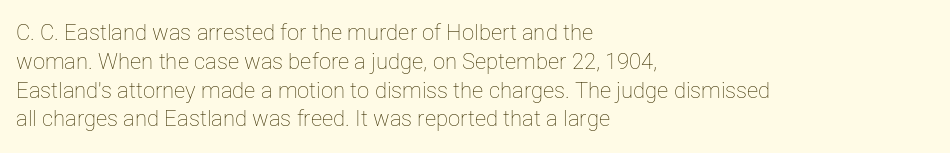
No extra ink here — the face is not bold. The ragged edge is on the right, which tells us the setting is flush left. Decoration check: the copy has no underline. Between one letter and the next there's only the usual sliver of space. No italicization has been applied; the sample stays upright. Successive baselines arrive at the customary interval.
